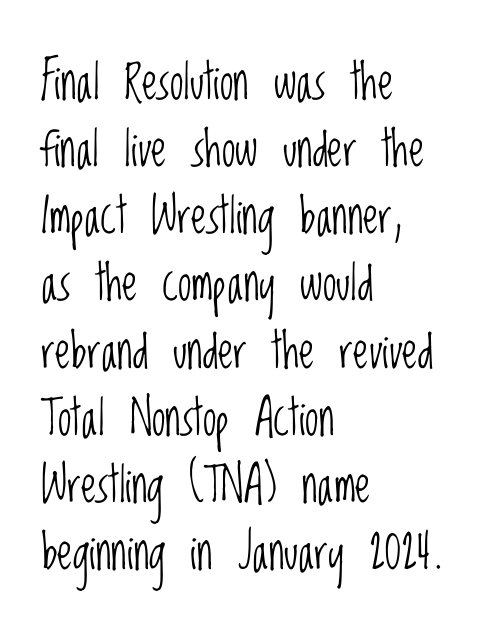
{"serif": "no", "italic": "no", "bold": "no", "weight": "light", "width": "condensed", "stroke_contrast": "low", "x_height": "large", "monospaced": "no", "underline": "no", "align": "left", "line_spacing": "normal", "line_spacing_ratio": 1.37, "letter_spacing": "normal", "letter_spacing_em": 0.0, "glyph_px": 49}
